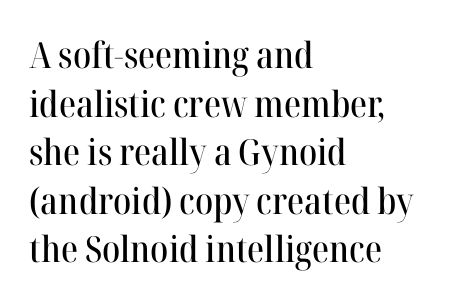
The image shows 36 px serif type, upright; set left-aligned, normal line spacing (1.35x), normal letter spacing, not underlined; high stroke contrast and a medium x-height.
